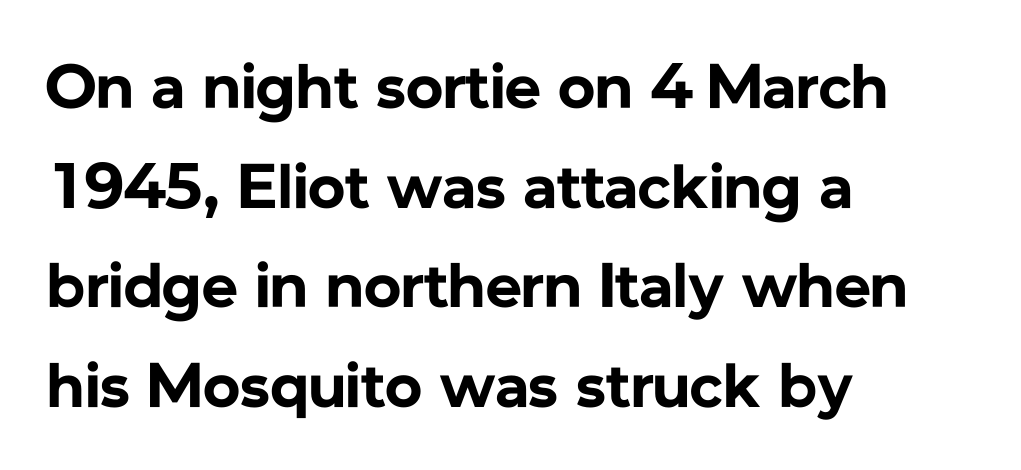
{"serif": "no", "italic": "no", "bold": "yes", "weight": "bold", "width": "normal", "stroke_contrast": "low", "x_height": "medium", "monospaced": "no", "underline": "no", "align": "left", "line_spacing": "normal", "line_spacing_ratio": 1.58, "letter_spacing": "normal", "letter_spacing_em": 0.0, "glyph_px": 63}
